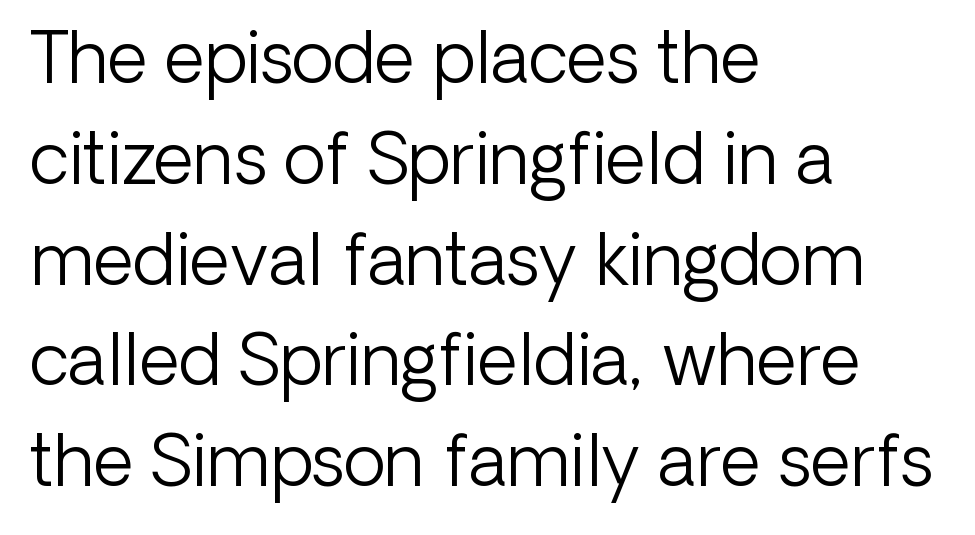
Q: Is the text bold? A: No.
Q: Is the text italic (slanted)? A: No, it is upright.
Q: Is the typeface a serif or a sans-serif typeface? A: Sans-serif.
Q: Is the text underlined? A: No.
Q: How is the paragraph aligned? A: Left-aligned.
Q: Is the spacing between letters normal or unusually wide? A: Normal.
Q: Is the spacing between lines tight, normal or loose? A: Normal.
Q: Width (condensed, normal, or wide)? A: Normal.
Q: Stroke contrast? A: Low.
Q: x-height? A: Medium.
Q: Monospaced? A: No.
